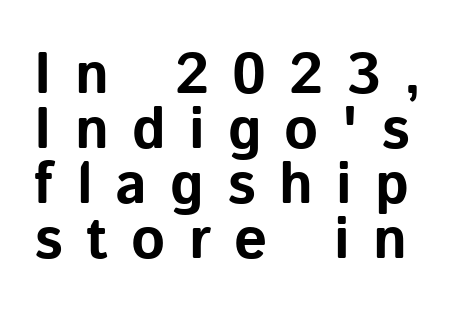
The image shows 58 px bold sans-serif type, upright; set tight line spacing (0.95x), unusually wide letter spacing (+0.4 em), not underlined; low stroke contrast and a medium x-height.
